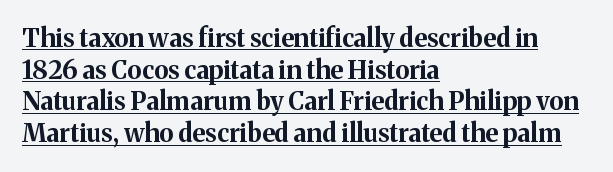
The rag falls on the right side of this text block. Vertical spacing — default. You can see a thin bar hugging the bottom of the glyphs. Emphasis by weight is at full strength: bold. These lines were composed using upright roman letters.
